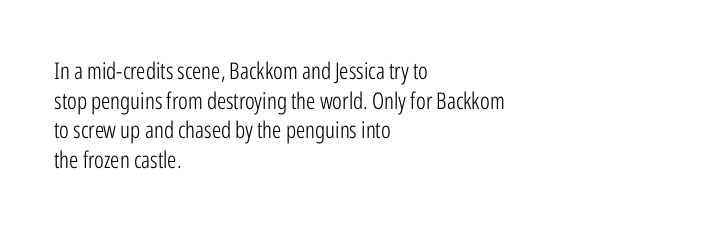
The lines sit at an ordinary, default distance from one another. The rag falls on the right side of this text block. The characters are drawn with everyday or finer stroke widths. Descender tails drop into unmarked territory.
